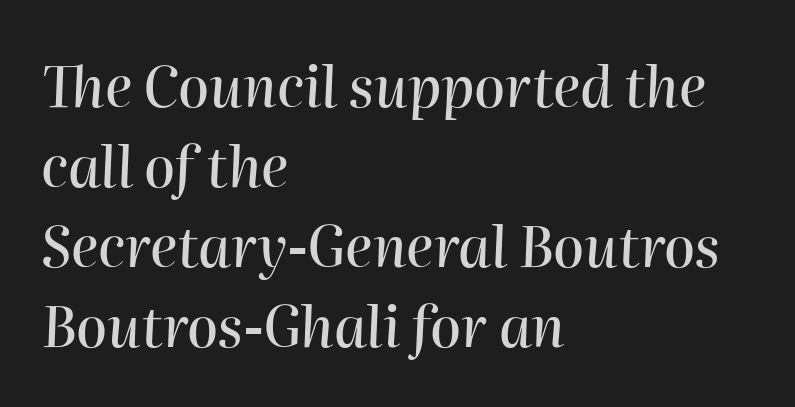
Compared with ordinary roman type, these characters are visibly tilted. The rendering uses a moderate line-height, typical for paragraphs. Type without underlining. Varying glyph widths throughout — classic text-font behaviour.
